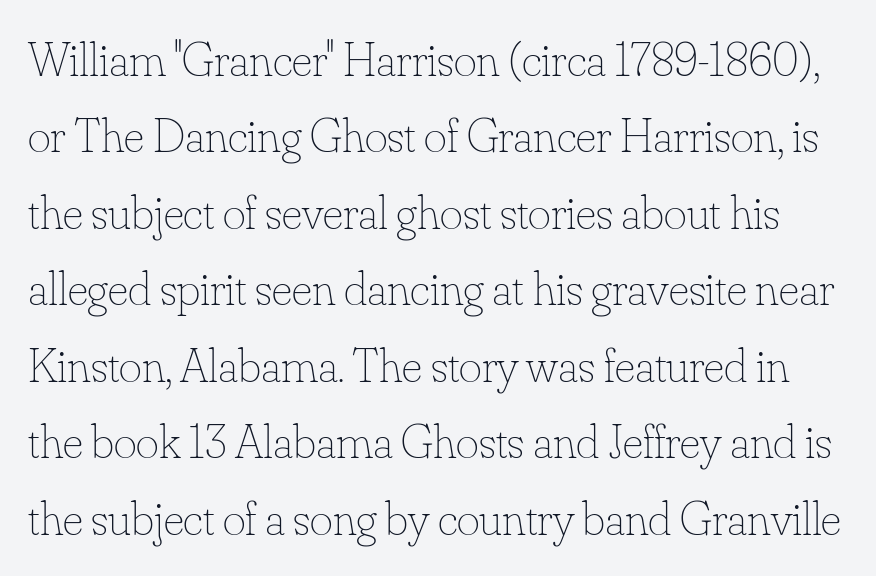
Q: Is the text bold? A: No.
Q: Is the text italic (slanted)? A: No, it is upright.
Q: Is the text underlined? A: No.
Q: Is the spacing between letters normal or unusually wide? A: Normal.
Q: Is the spacing between lines tight, normal or loose? A: Normal.
Q: Width (condensed, normal, or wide)? A: Normal.
Q: Stroke contrast? A: Low.
Q: x-height? A: Small.
Q: Monospaced? A: No.
